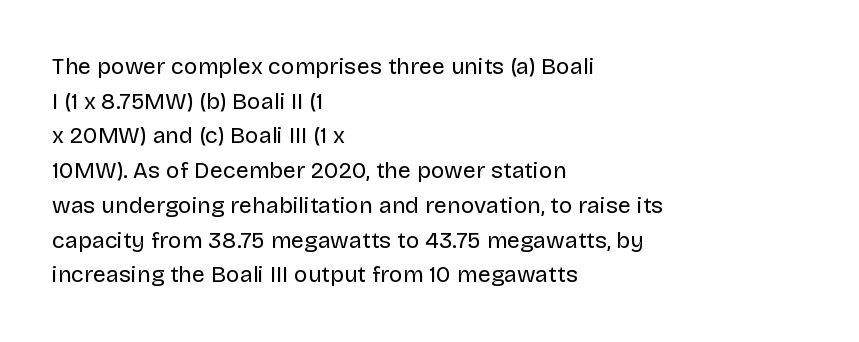
Q: Is the text bold? A: No.
Q: Is the text italic (slanted)? A: No, it is upright.
Q: Is the text underlined? A: No.
Q: How is the paragraph aligned? A: Left-aligned.
Q: Is the spacing between letters normal or unusually wide? A: Normal.
Q: Is the spacing between lines tight, normal or loose? A: Normal.
